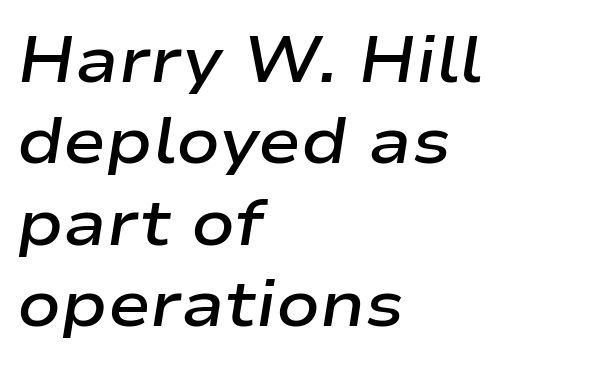
In CSS terms this would be text-align: left. Descenders are the only things crossing below the line. Every character sits at an angle, as italics do. The designer left line spacing at the default.
